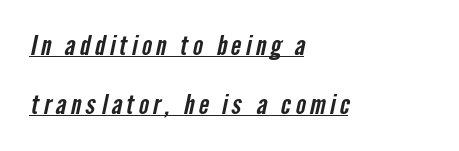
{"underline": "yes", "align": "left", "line_spacing": "loose", "line_spacing_ratio": 2.17, "glyph_px": 27}
